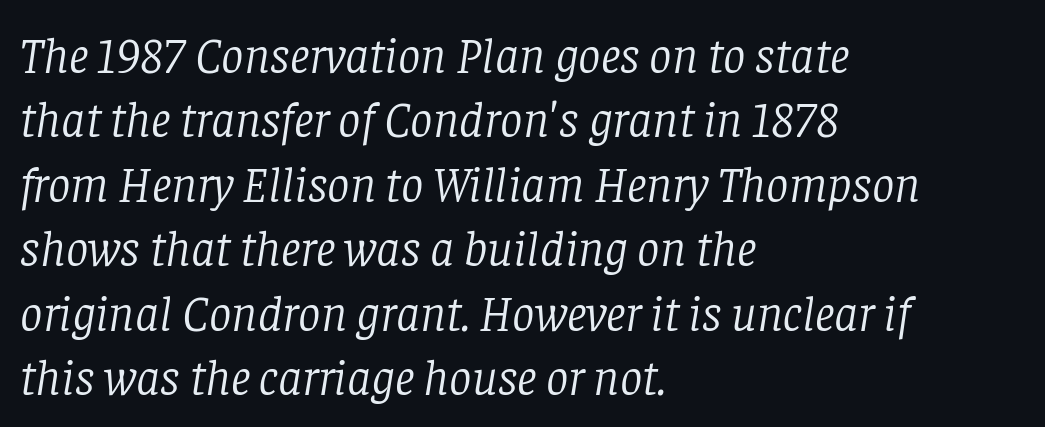
Q: Is the text bold? A: No.
Q: Is the text italic (slanted)? A: Yes, it leans right by about 8 degrees.
Q: Is the typeface a serif or a sans-serif typeface? A: Serif.
Q: Is the text underlined? A: No.
Q: How is the paragraph aligned? A: Left-aligned.
Q: Is the spacing between letters normal or unusually wide? A: Normal.
Q: Is the spacing between lines tight, normal or loose? A: Normal.
Q: Width (condensed, normal, or wide)? A: Normal.
Q: Stroke contrast? A: Low.
Q: x-height? A: Large.
Q: Monospaced? A: No.
